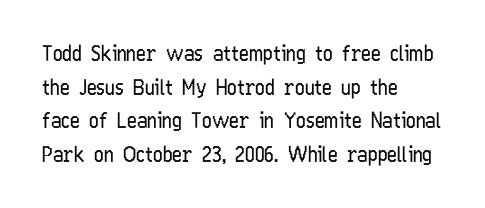
Q: Is the text bold? A: No.
Q: Is the text italic (slanted)? A: No, it is upright.
Q: Is the text underlined? A: No.
Q: How is the paragraph aligned? A: Left-aligned.
Q: Is the spacing between letters normal or unusually wide? A: Normal.
Q: Is the spacing between lines tight, normal or loose? A: Normal.
